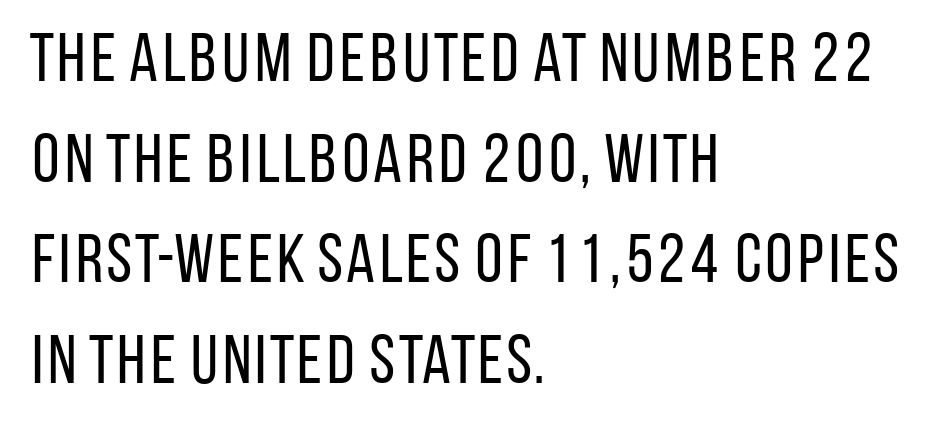
In terms of posture, this sample is upright. The strokes carry an ordinary text weight at most. These lines are rendered in a variable-pitch font. The block of text has a typical density, with ordinary space between rows. Does the type have serifs? No, each stem ends abruptly.
